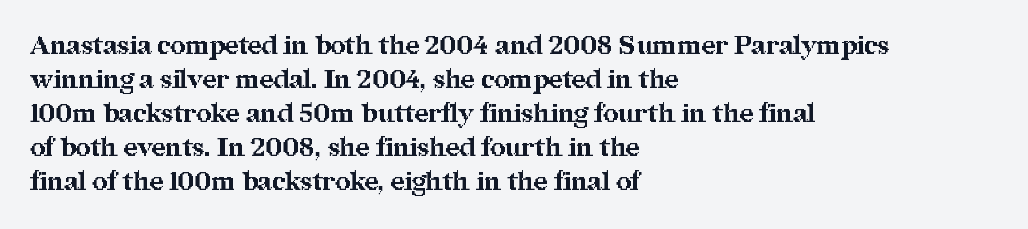
The image shows 26 px bold type, upright; set left-aligned, normal line spacing (1.31x), normal letter spacing, not underlined.
